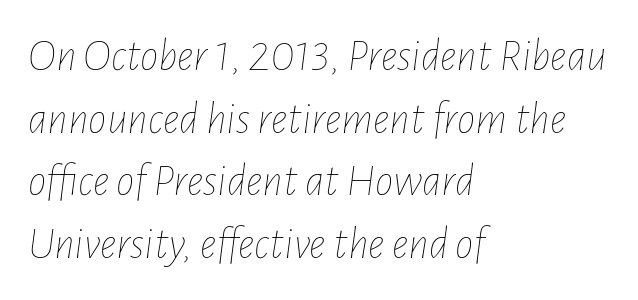
{"italic": "yes", "lean": "right", "slant_degrees": 7, "bold": "no", "weight": "thin", "width": "condensed", "stroke_contrast": "low", "x_height": "medium", "monospaced": "no", "underline": "no", "align": "left", "line_spacing": "normal", "line_spacing_ratio": 1.36, "letter_spacing": "normal", "letter_spacing_em": 0.0, "glyph_px": 46}
